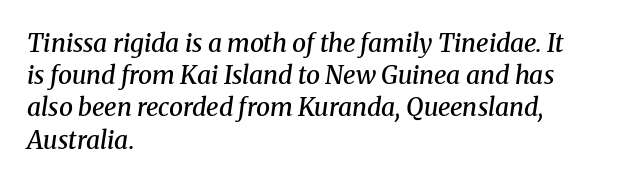
Standard letterfit; no display-style spreading of the glyphs. Successive baselines arrive at the customary interval. The foot of each line stays bare and open. The letters are semibold — heavier than regular but short of a full bold.
